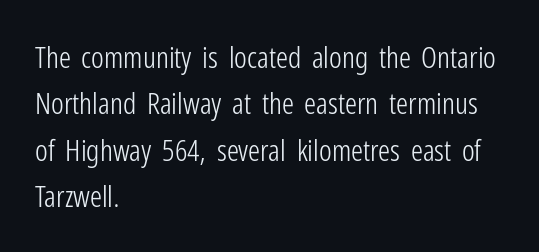
Q: Is the text bold? A: No.
Q: Is the text italic (slanted)? A: No, it is upright.
Q: Is the typeface a serif or a sans-serif typeface? A: Sans-serif.
Q: Is the text underlined? A: No.
Q: How is the paragraph aligned? A: Left-aligned.
Q: Is the spacing between letters normal or unusually wide? A: Normal.
Q: Is the spacing between lines tight, normal or loose? A: Normal.
Q: Width (condensed, normal, or wide)? A: Condensed.
Q: Stroke contrast? A: Low.
Q: x-height? A: Medium.
Q: Monospaced? A: No.
